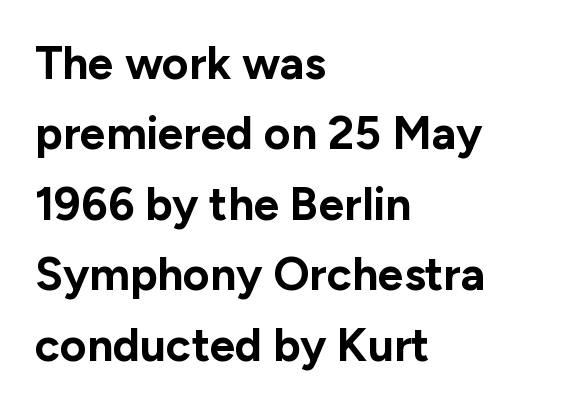
The image shows 46 px bold sans-serif type, upright; set left-aligned, normal line spacing (1.53x), normal letter spacing, not underlined; low stroke contrast and a medium x-height.
